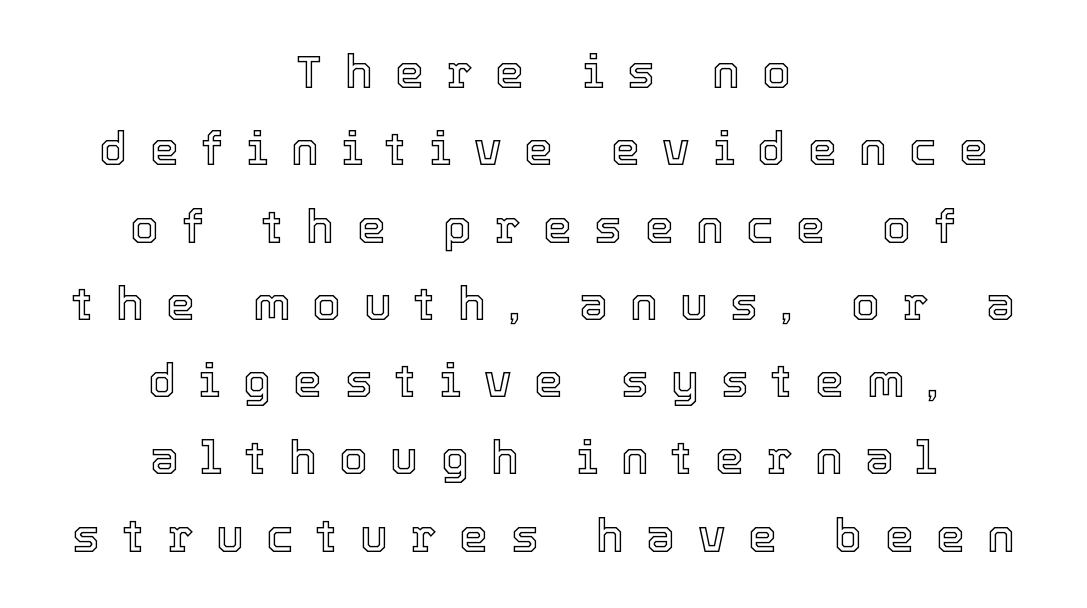
Evenly set lines give the paragraph a standard silhouette. Do the characters align in a grid? No, the font is proportional. Someone cranked the tracking dial way up on this one. When letters stand straight like this, we call the style roman or upright. No word sits above an underline.
